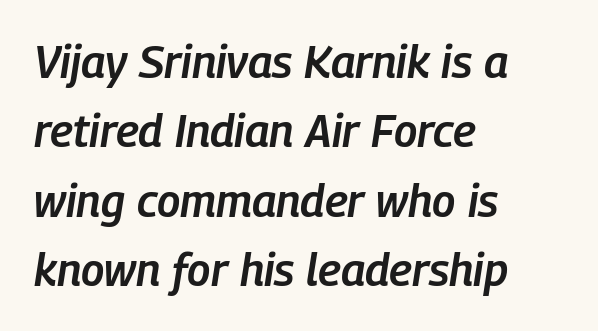
Q: Is the text bold? A: Semi-bold.
Q: Is the text italic (slanted)? A: Yes, it leans right by about 9 degrees.
Q: Is the text underlined? A: No.
Q: How is the paragraph aligned? A: Left-aligned.
Q: Is the spacing between letters normal or unusually wide? A: Normal.
Q: Is the spacing between lines tight, normal or loose? A: Normal.
Q: Width (condensed, normal, or wide)? A: Condensed.
Q: Stroke contrast? A: Low.
Q: x-height? A: Medium.
Q: Monospaced? A: No.
